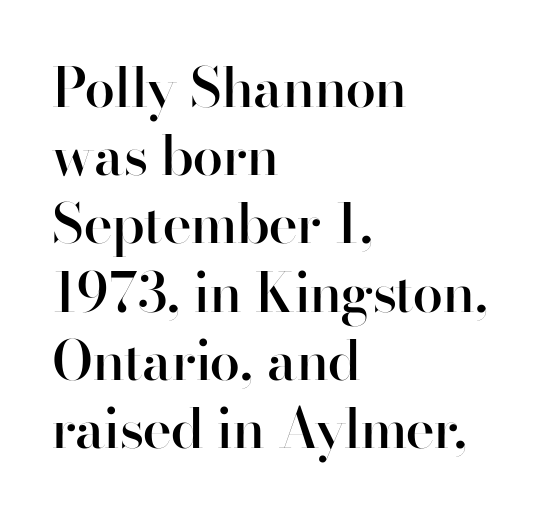
The image shows 55 px semibold sans-serif type, upright; set left-aligned, line spacing 1.24x, normal letter spacing, not underlined; high stroke contrast and a small x-height.
